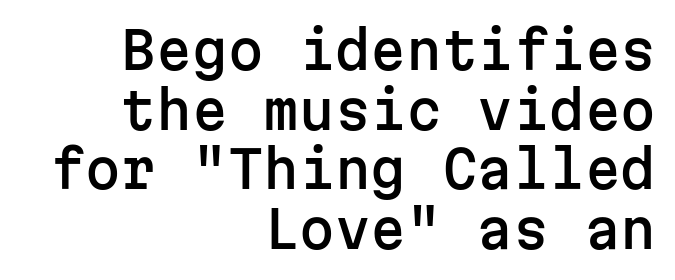
Q: Is the text italic (slanted)? A: No, it is upright.
Q: Is the typeface a serif or a sans-serif typeface? A: Sans-serif.
Q: Is the text underlined? A: No.
Q: How is the paragraph aligned? A: Right-aligned.
Q: Is the spacing between letters normal or unusually wide? A: Normal.
Q: Width (condensed, normal, or wide)? A: Normal.
Q: Stroke contrast? A: Low.
Q: x-height? A: Medium.
Q: Monospaced? A: Yes.
